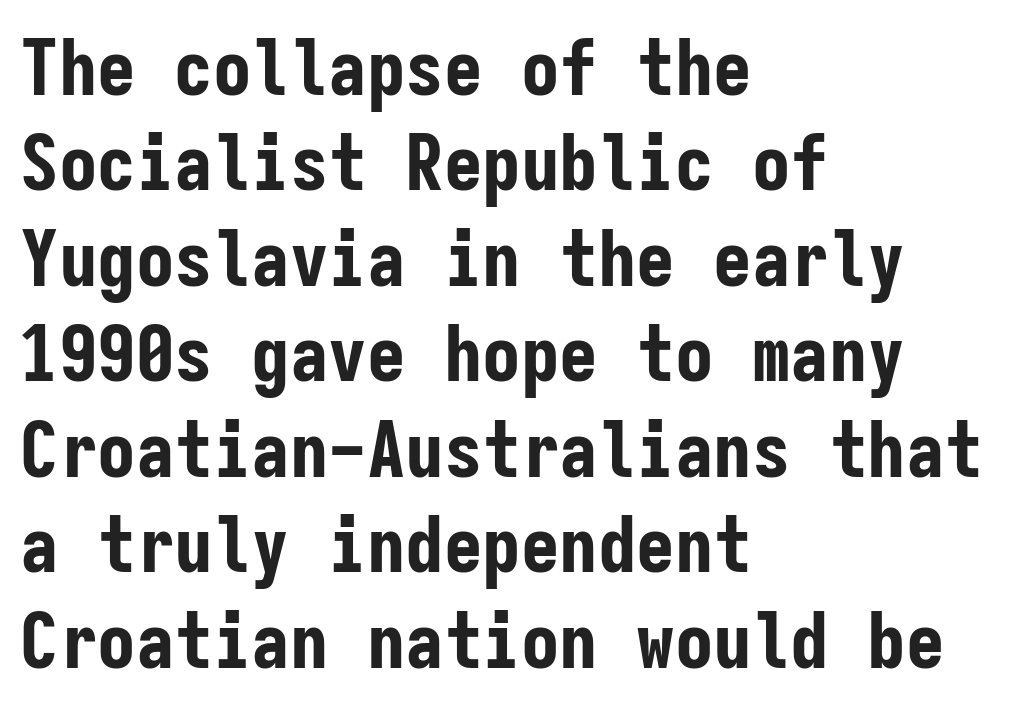
Type style note: lacks serifs. Line beginnings align vertically; line endings do not. When letters stand straight like this, we call the style roman or upright. Does extra space separate the letters? No, they use regular spacing. Note the uniform advance width — an 'i' takes as much space as an 'm'. Underline: absent.
